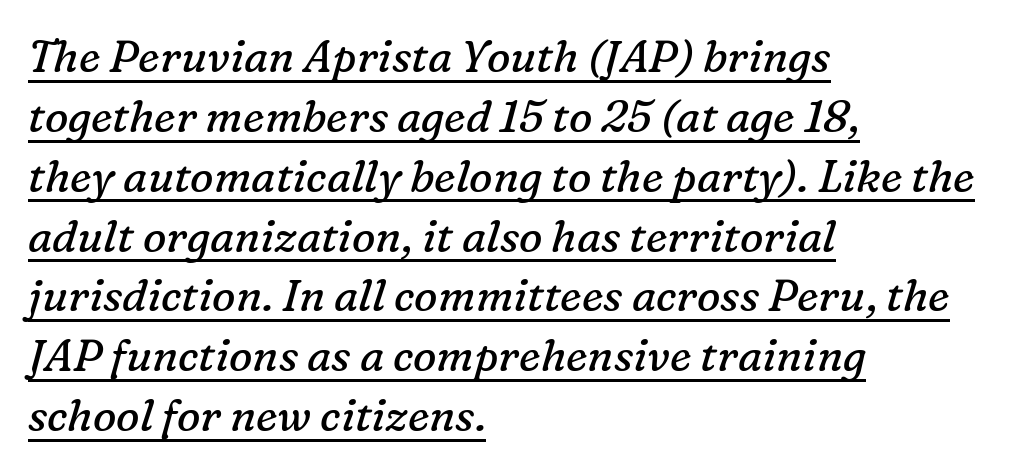
On a weight scale, this lands at 450 or below. Does the lettering tilt? It does — this is italic. Notice how descenders clear the ascenders below comfortably — that's standard leading. Here the designer chose a conventional face with non-uniform glyph widths. These lines are set flush left with a ragged right edge. No extra tracking has been applied to these lines.
